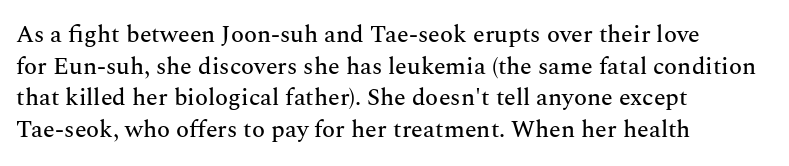
{"italic": "no", "underline": "no", "align": "left", "line_spacing": "normal", "line_spacing_ratio": 1.32, "letter_spacing": "normal", "letter_spacing_em": 0.0, "glyph_px": 24}
